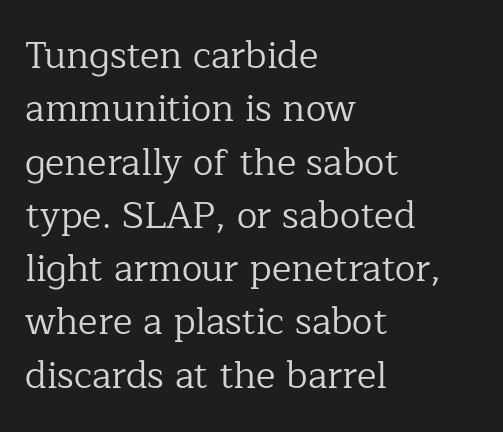
Q: Is the text bold? A: No.
Q: Is the text italic (slanted)? A: No, it is upright.
Q: Is the typeface a serif or a sans-serif typeface? A: Serif.
Q: Is the text underlined? A: No.
Q: How is the paragraph aligned? A: Left-aligned.
Q: Is the spacing between letters normal or unusually wide? A: Normal.
Q: Is the spacing between lines tight, normal or loose? A: Normal.
Q: Width (condensed, normal, or wide)? A: Normal.
Q: Stroke contrast? A: Low.
Q: x-height? A: Medium.
Q: Monospaced? A: No.
